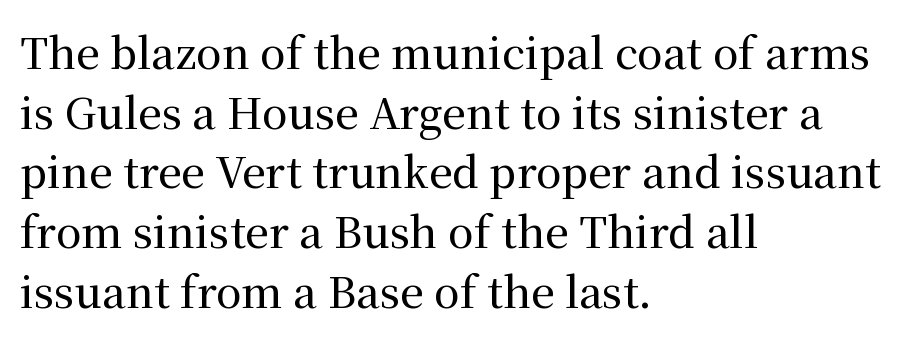
{"serif": "yes", "italic": "no", "width": "normal", "stroke_contrast": "medium", "x_height": "medium", "monospaced": "no", "underline": "no", "align": "left", "line_spacing": "normal", "line_spacing_ratio": 1.42, "letter_spacing": "normal", "letter_spacing_em": 0.0, "glyph_px": 42}
